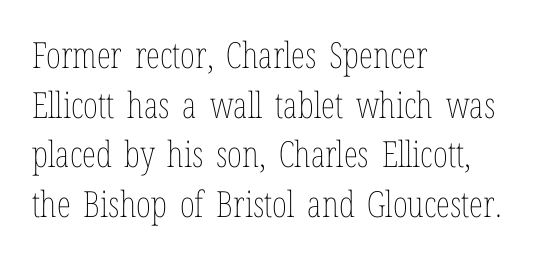
The image shows 36 px thin, condensed type, upright; set left-aligned, normal line spacing (1.38x), normal letter spacing, not underlined; low stroke contrast and a medium x-height.
